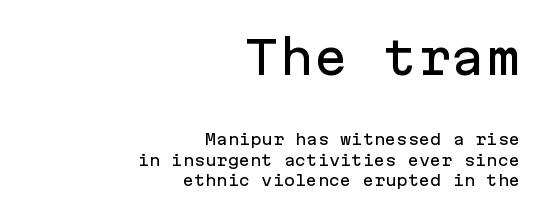
The rendering uses typewriter-style spacing with identical character cells. Here the first block reads like a headline and the second like body copy. The rendering keeps characters at their native spacing. In terms of posture, this sample is upright. Leading: standard.
